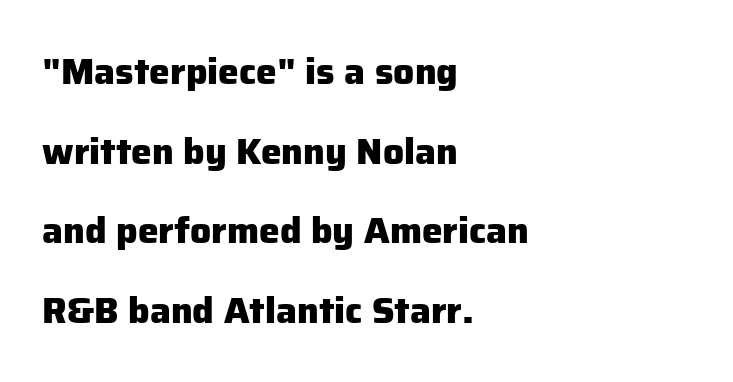
{"serif": "no", "italic": "no", "bold": "yes", "weight": "heavy", "width": "normal", "stroke_contrast": "low", "x_height": "medium", "monospaced": "no", "underline": "no", "align": "left", "line_spacing": "loose", "line_spacing_ratio": 2.15, "letter_spacing": "normal", "letter_spacing_em": 0.0, "glyph_px": 37}
